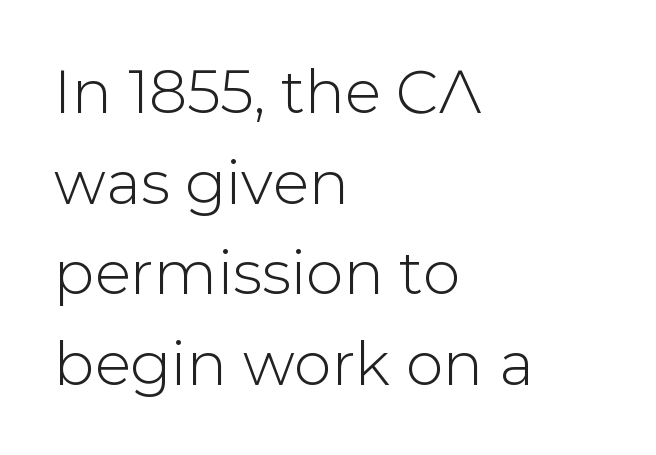
{"serif": "no", "italic": "no", "width": "normal", "stroke_contrast": "low", "x_height": "medium", "monospaced": "no", "underline": "no", "align": "left", "line_spacing": "normal", "line_spacing_ratio": 1.51, "letter_spacing": "normal", "letter_spacing_em": 0.0, "glyph_px": 60}
